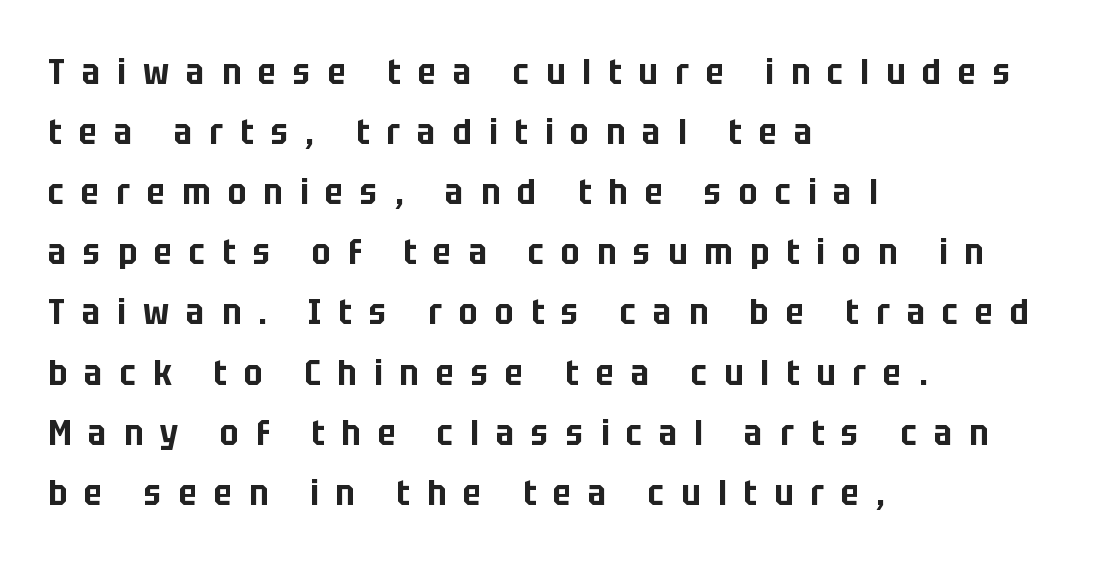
The image shows 36 px condensed sans-serif type, upright; set left-aligned, normal line spacing (1.67x), unusually wide letter spacing (+0.48 em), not underlined; low stroke contrast and a large x-height.
